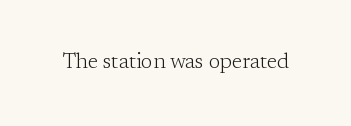
{"italic": "no", "bold": "no", "underline": "no", "letter_spacing": "normal", "letter_spacing_em": 0.0, "glyph_px": 21}
